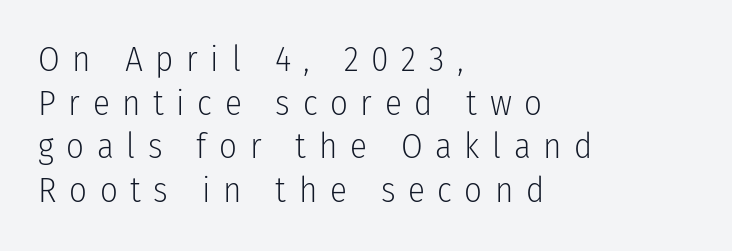
The image shows 35 px light, condensed sans-serif type, upright; set left-aligned, normal line spacing (1.25x), unusually wide letter spacing (+0.36 em), not underlined; low stroke contrast and a medium x-height.
